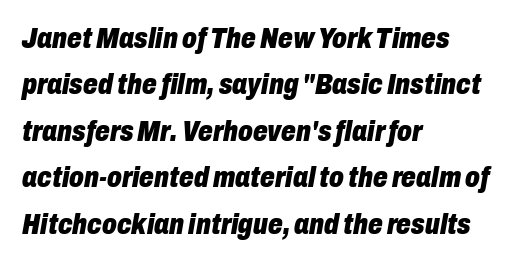
Spacing between characters is what you'd get straight out of the box. Thick stems and heavy bowls — unmistakably bold. The vertical gap from one line to the next is medium. A typesetter would call this proportional, since set widths differ per character. The lines in this sample share a left origin and differ only in where they stop. Tall strokes in this sample are angled rather than plumb.
